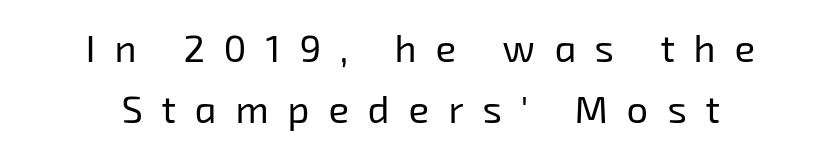
{"serif": "no", "bold": "no", "weight": "regular", "width": "normal", "stroke_contrast": "low", "x_height": "medium", "monospaced": "no", "underline": "no", "align": "center", "line_spacing": "normal", "line_spacing_ratio": 1.61, "letter_spacing": "wide", "letter_spacing_em": 0.5, "glyph_px": 38}
